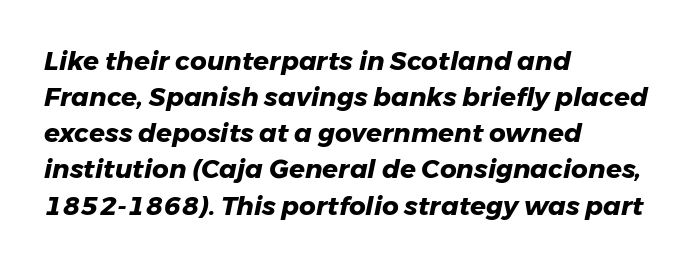
Q: Is the text bold? A: Yes.
Q: Is the text italic (slanted)? A: Yes, it leans right by about 11 degrees.
Q: Is the text underlined? A: No.
Q: How is the paragraph aligned? A: Left-aligned.
Q: Is the spacing between letters normal or unusually wide? A: Normal.
Q: Is the spacing between lines tight, normal or loose? A: Normal.
